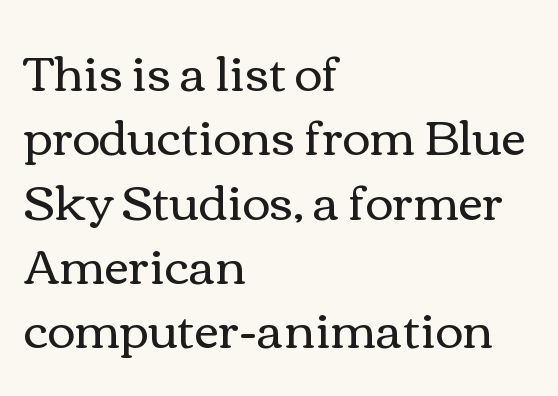
A normal amount of white space separates one row of letters from the next. Students, note that the glyphs here touch the page at normal intervals. Think of a printed novel: that variable character pitch is what you see here. Nope, not italic — everything's standing straight. Check the space under the baseline: it is left empty.
